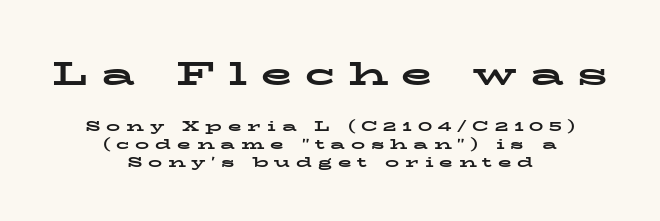
The image shows 32 px bold, wide serif type, upright; set centered, normal line spacing (1.29x), unusually wide letter spacing (+0.42 em), not underlined; the first (top) block is 2.29x larger; low stroke contrast and a medium x-height.
